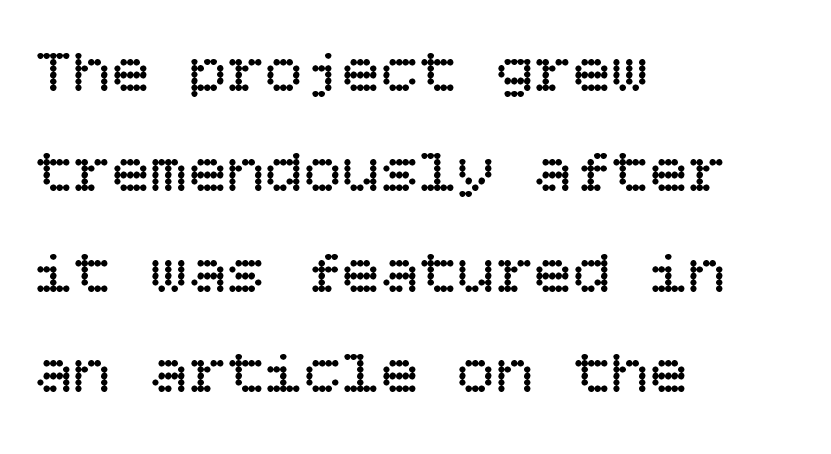
Q: Is the text bold? A: No.
Q: Is the text italic (slanted)? A: No, it is upright.
Q: Is the text underlined? A: No.
Q: How is the paragraph aligned? A: Left-aligned.
Q: Is the spacing between letters normal or unusually wide? A: Normal.
Q: Is the spacing between lines tight, normal or loose? A: Normal.
Q: Width (condensed, normal, or wide)? A: Normal.
Q: Stroke contrast? A: Low.
Q: x-height? A: Large.
